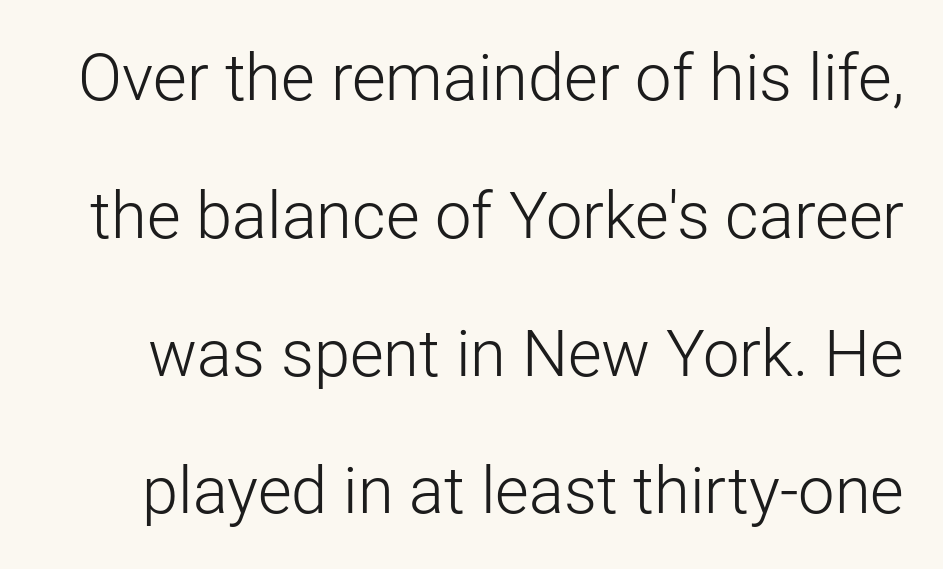
{"serif": "no", "italic": "no", "bold": "no", "weight": "light", "width": "normal", "stroke_contrast": "low", "x_height": "medium", "monospaced": "no", "underline": "no", "line_spacing": "loose", "line_spacing_ratio": 2.12, "letter_spacing": "normal", "letter_spacing_em": 0.0, "glyph_px": 65}
